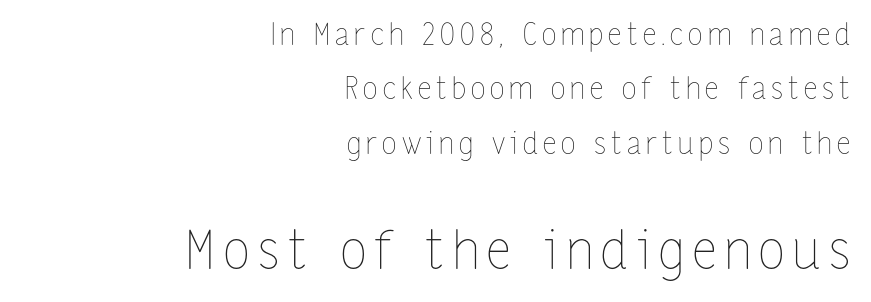
The image shows 53 px thin, condensed type, upright; set right-aligned, line spacing 1.81x, not underlined; the second (bottom) block is 1.77x larger; low stroke contrast and a medium x-height.
